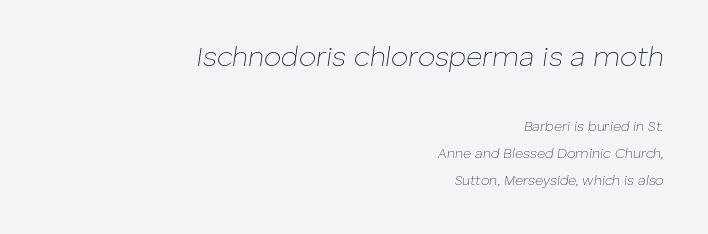
Nothing unusual about the tracking: characters are spaced as the font intends. Vertical stems look standard width or narrower in stroke. Quick note: italic. Large over small — that's the arrangement of the two blocks here. Is there much room between lines? Yes — plenty of vertical air separates them. Right-aligned paragraph, ragged on the left.
